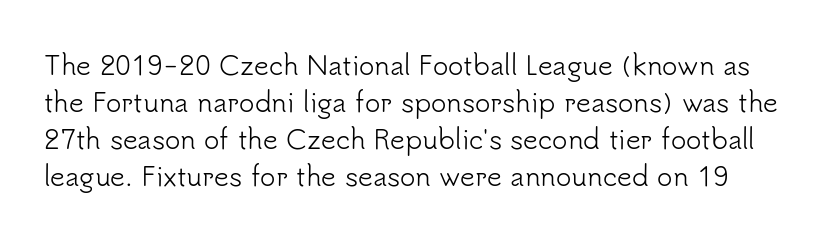
How would I describe the line gaps? Plain and ordinary. Stems here are at most as thick as an everyday book face. Does extra space separate the letters? No, they use regular spacing. Rule under the text: the space is simply empty. Characters remain perfectly vertical along every line.
